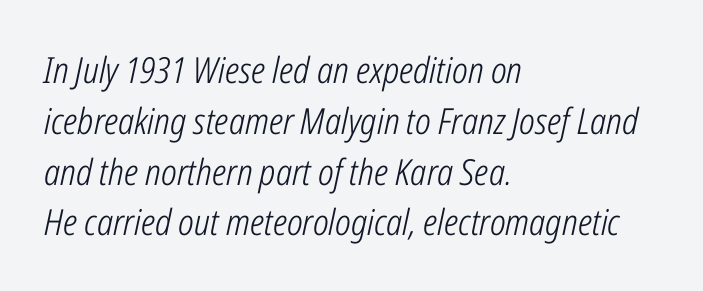
The image shows 36 px light, condensed type, italic (leaning right); set left-aligned, normal line spacing (1.41x), normal letter spacing, not underlined; low stroke contrast and a medium x-height.
